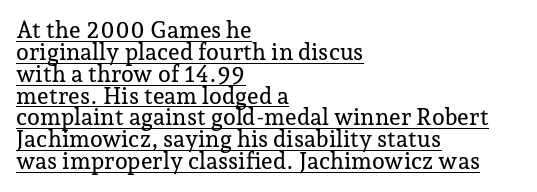
Q: Is the text italic (slanted)? A: No, it is upright.
Q: Is the text underlined? A: Yes.
Q: How is the paragraph aligned? A: Left-aligned.
Q: Is the spacing between letters normal or unusually wide? A: Normal.
Q: Is the spacing between lines tight, normal or loose? A: Tight.
